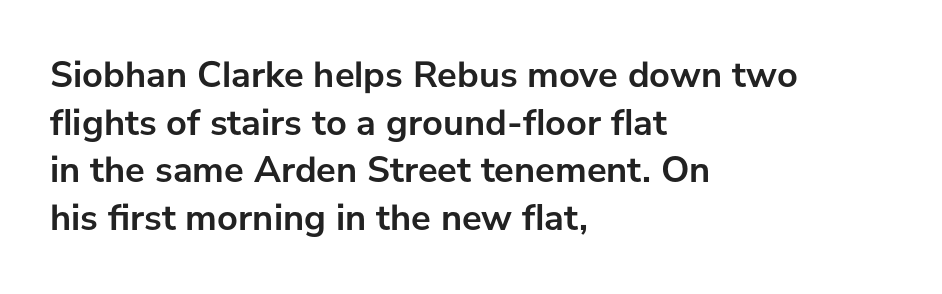
Nope, not italic — everything's standing straight. Descenders are the only things crossing below the line. In terms of letterspacing, this is plain default setting. The characters look thick and weighty, a clear bold. Character widths vary here, with narrow letters taking less room than wide ones. Successive baselines arrive at the customary interval.
